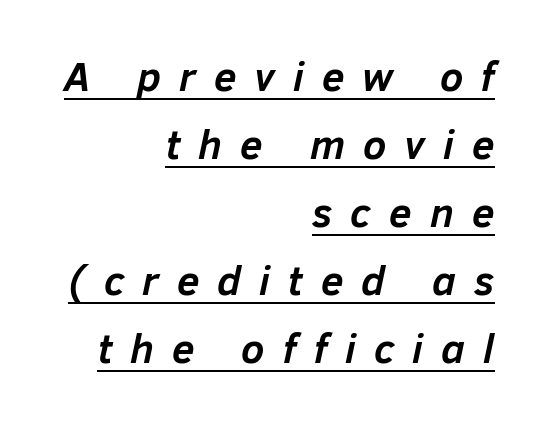
If you drew a ruler down the right edge, every line would touch it. These lines sit exactly where default settings would place them. Beneath each row of characters lies a ruled line. Loose tracking; the words dissolve into strings of separated letters. The letters advance in unequal steps, a hallmark of proportional type.
